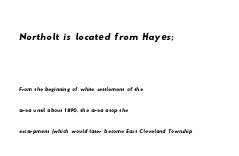
The image shows 26 px text type; set left-aligned, normal line spacing (1.51x), normal letter spacing, not underlined; the first (top) block is 1.86x larger.
